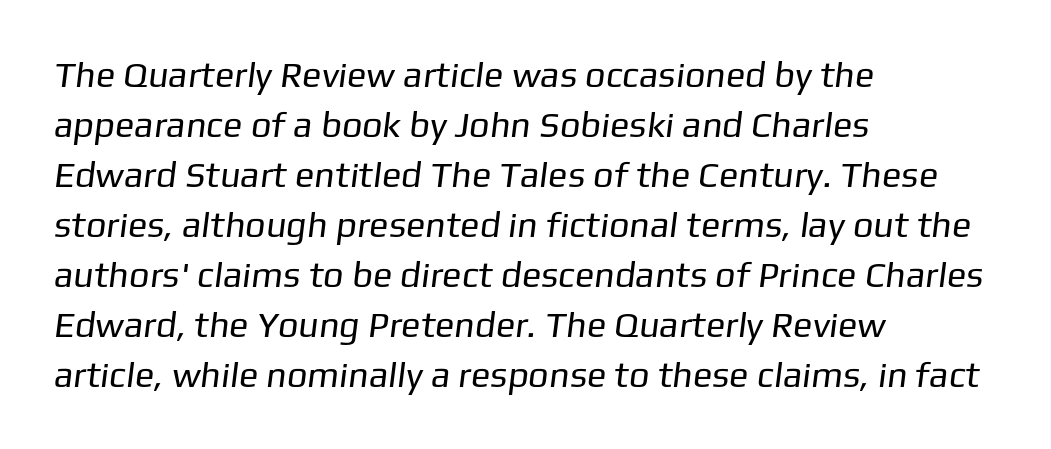
A student would call this left alignment; a typographer would say flush left, rag right. Honestly, the row spacing looks completely unremarkable. Weight: not bold — regular or lighter. Decoration check: the copy has no underline.
